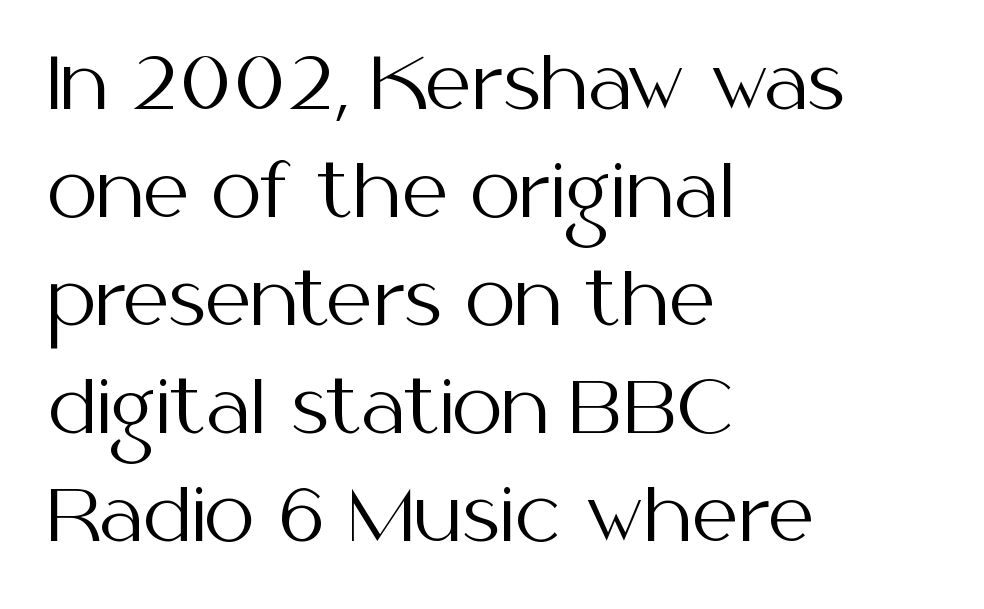
The image shows 72 px regular-weight sans-serif type, upright; set left-aligned, normal line spacing (1.5x), normal letter spacing, not underlined; medium stroke contrast and a medium x-height.
